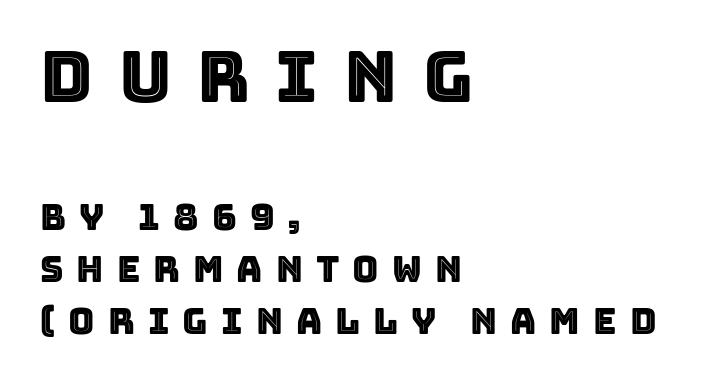
Q: Is the text italic (slanted)? A: No, it is upright.
Q: Is the text underlined? A: No.
Q: How is the paragraph aligned? A: Left-aligned.
Q: Is the spacing between letters normal or unusually wide? A: Unusually wide.
Q: Is the spacing between lines tight, normal or loose? A: Normal.
Q: Which block of text is set in a larger size, the first (top) or the second (bottom)? A: The first (top) one.
Q: Width (condensed, normal, or wide)? A: Normal.
Q: x-height? A: Large.
Q: Monospaced? A: No.
